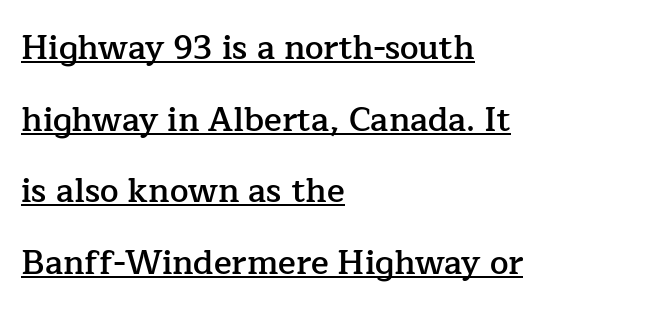
{"serif": "yes", "italic": "no", "bold": "semi", "weight": "semibold", "width": "normal", "stroke_contrast": "low", "x_height": "medium", "monospaced": "no", "underline": "yes", "align": "left", "line_spacing": "loose", "line_spacing_ratio": 2.17, "letter_spacing": "normal", "letter_spacing_em": 0.0, "glyph_px": 33}
